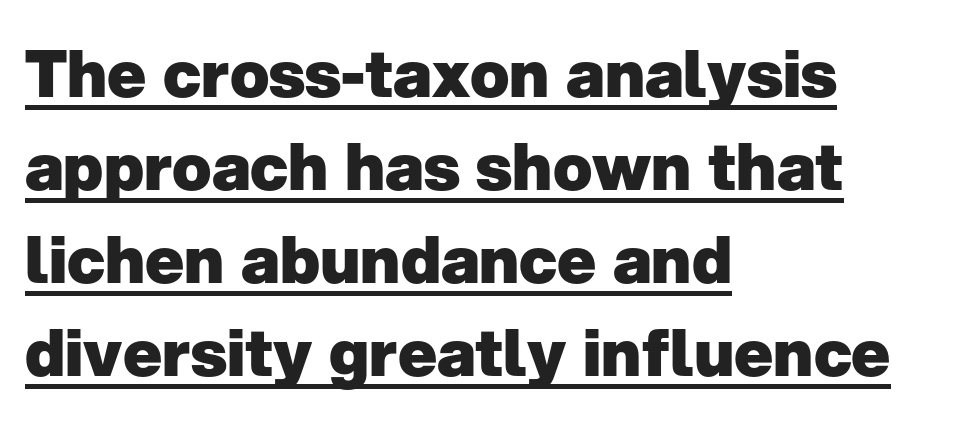
{"serif": "no", "italic": "no", "bold": "yes", "weight": "heavy", "width": "normal", "stroke_contrast": "low", "x_height": "medium", "monospaced": "no", "underline": "yes", "align": "left", "line_spacing": "normal", "line_spacing_ratio": 1.43, "letter_spacing": "normal", "letter_spacing_em": 0.0, "glyph_px": 65}
